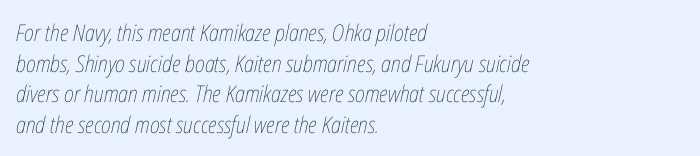
Q: Is the text bold? A: No.
Q: Is the text italic (slanted)? A: Yes, it leans right by about 12 degrees.
Q: Is the text underlined? A: No.
Q: How is the paragraph aligned? A: Left-aligned.
Q: Is the spacing between letters normal or unusually wide? A: Normal.
Q: Is the spacing between lines tight, normal or loose? A: Normal.
